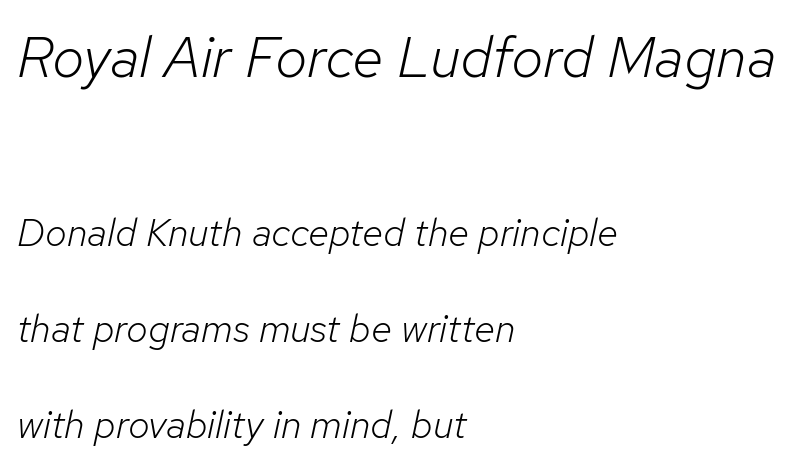
Q: Is the text bold? A: No.
Q: Is the text italic (slanted)? A: Yes, it leans right by about 12 degrees.
Q: Is the text underlined? A: No.
Q: How is the paragraph aligned? A: Left-aligned.
Q: Is the spacing between letters normal or unusually wide? A: Normal.
Q: Is the spacing between lines tight, normal or loose? A: Loose.
Q: Which block of text is set in a larger size, the first (top) or the second (bottom)? A: The first (top) one.
Q: Width (condensed, normal, or wide)? A: Normal.
Q: Stroke contrast? A: Low.
Q: x-height? A: Medium.
Q: Monospaced? A: No.
